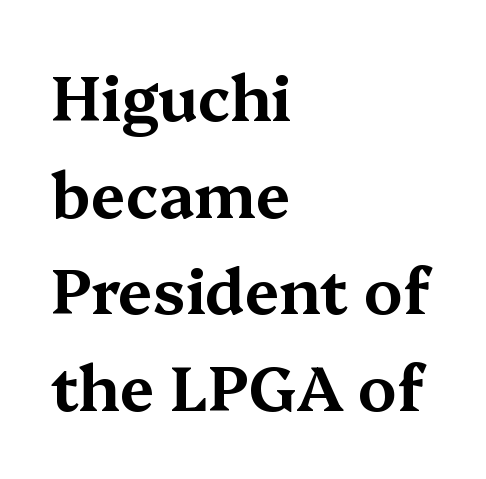
Only glyphs here, with clear space below each row. The characters display serif detailing at their extremities. Is this a fixed-width face? No — the glyphs have proportional, varying widths. This rendering uses left alignment, leaving the right contour irregular.
